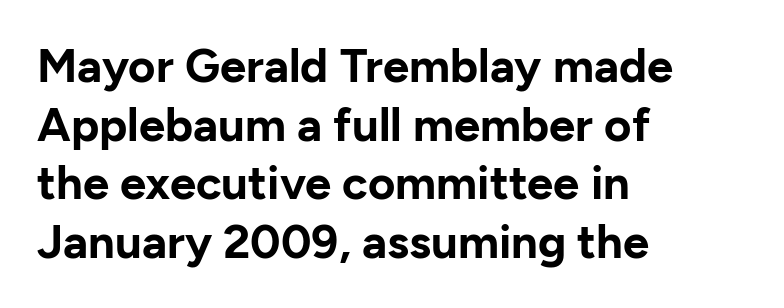
This sample has the flowing, uneven cadence of proportional lettering. Has an underline been added? It has not. This sample uses a sans-serif face. Students, this is bold: see how much ink each stroke carries.
